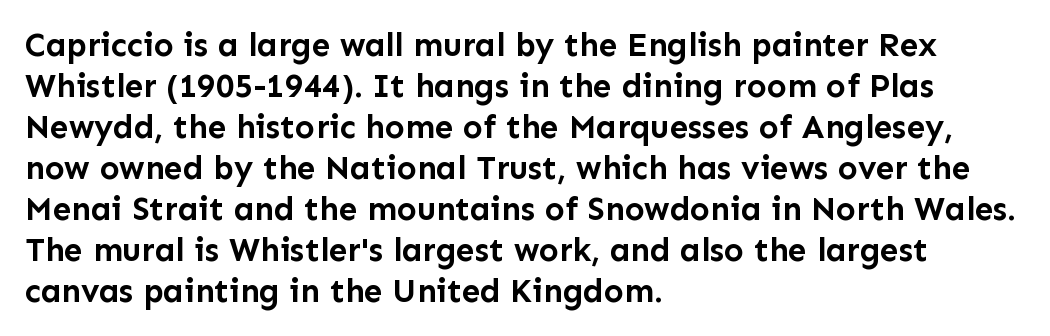
Q: Is the text bold? A: Yes.
Q: Is the text italic (slanted)? A: No, it is upright.
Q: Is the typeface a serif or a sans-serif typeface? A: Sans-serif.
Q: Is the text underlined? A: No.
Q: How is the paragraph aligned? A: Left-aligned.
Q: Is the spacing between letters normal or unusually wide? A: Normal.
Q: Width (condensed, normal, or wide)? A: Normal.
Q: Stroke contrast? A: Low.
Q: x-height? A: Medium.
Q: Monospaced? A: No.
